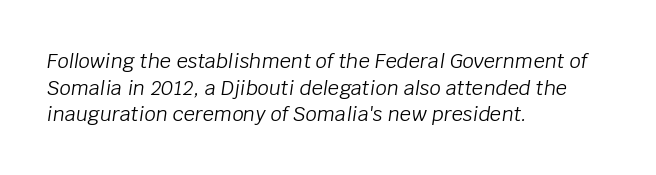
Q: Is the text bold? A: No.
Q: Is the text italic (slanted)? A: Yes, it leans right by about 8 degrees.
Q: Is the text underlined? A: No.
Q: How is the paragraph aligned? A: Left-aligned.
Q: Is the spacing between letters normal or unusually wide? A: Normal.
Q: Is the spacing between lines tight, normal or loose? A: Normal.
